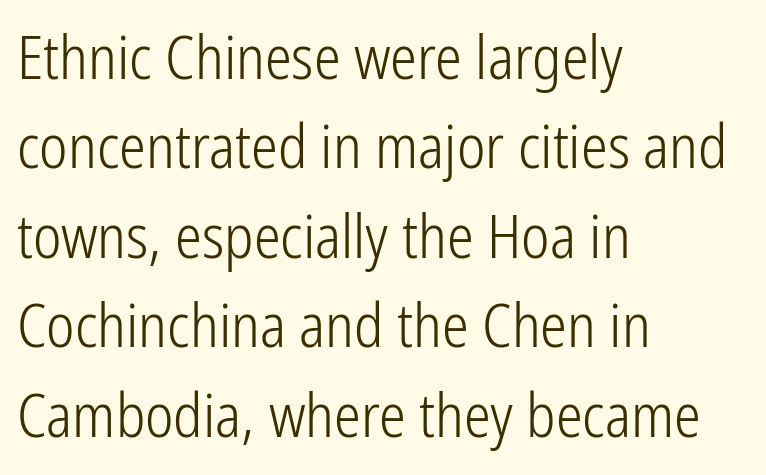
The image shows 60 px light, condensed sans-serif type, upright; set left-aligned, normal line spacing (1.49x), normal letter spacing, not underlined; low stroke contrast and a medium x-height.
